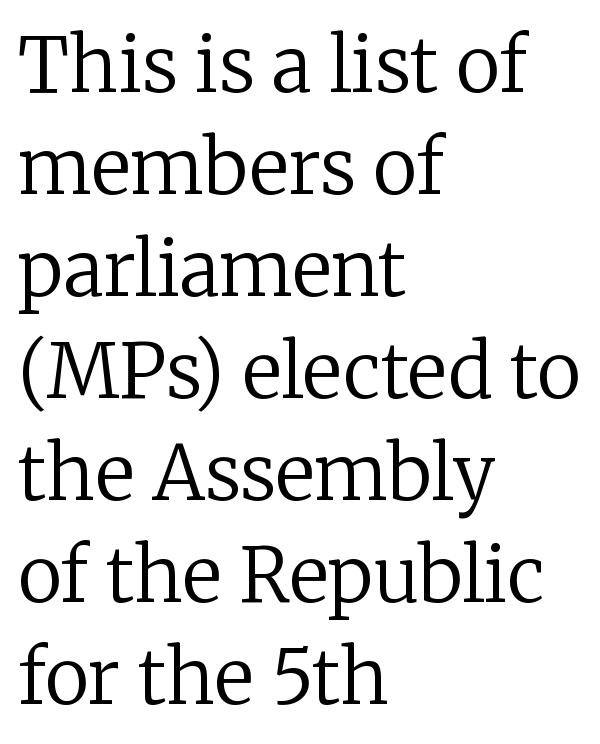
{"serif": "yes", "italic": "no", "bold": "no", "weight": "regular", "width": "normal", "stroke_contrast": "low", "x_height": "medium", "monospaced": "no", "underline": "no", "align": "left", "line_spacing": "normal", "line_spacing_ratio": 1.36, "letter_spacing": "normal", "letter_spacing_em": 0.0, "glyph_px": 75}
